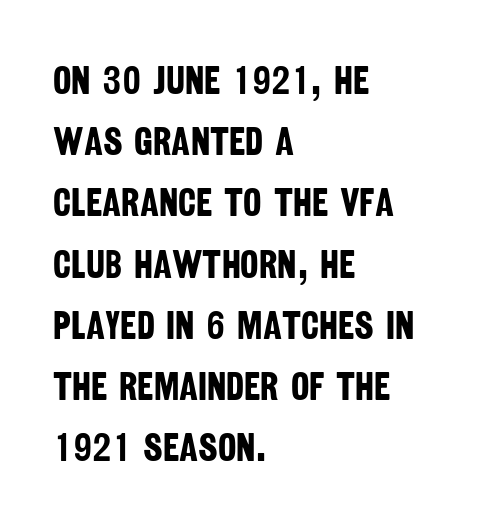
The image shows 39 px bold, condensed sans-serif type; set left-aligned, normal line spacing (1.57x), normal letter spacing, not underlined; low stroke contrast and a large x-height.
